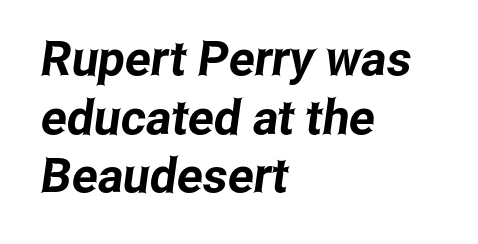
Q: Is the typeface a serif or a sans-serif typeface? A: Sans-serif.
Q: Is the text underlined? A: No.
Q: How is the paragraph aligned? A: Left-aligned.
Q: Is the spacing between letters normal or unusually wide? A: Normal.
Q: Width (condensed, normal, or wide)? A: Condensed.
Q: Stroke contrast? A: Low.
Q: x-height? A: Medium.
Q: Monospaced? A: No.
